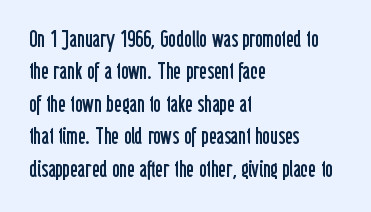
The image shows 23 px text type, upright; set left-aligned, normal line spacing (1.41x), normal letter spacing, not underlined.
